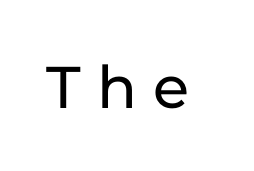
The image shows 64 px sans-serif type, upright; set unusually wide letter spacing (+0.25 em), not underlined; low stroke contrast and a medium x-height.
